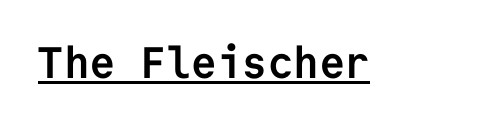
{"serif": "no", "italic": "no", "bold": "yes", "weight": "semibold", "width": "normal", "stroke_contrast": "low", "x_height": "medium", "monospaced": "yes", "underline": "yes", "letter_spacing": "normal", "letter_spacing_em": 0.0, "glyph_px": 44}
